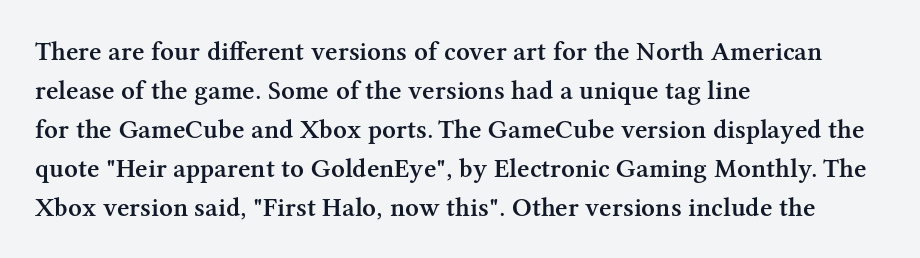
Spacing between characters is what you'd get straight out of the box. The space directly below the letters is spotless. The lines are quadded left. This sample uses an upright cut, with every glyph sitting square on the baseline. Look at the stroke-to-counter ratio: somewhat heavy, a semibold.
